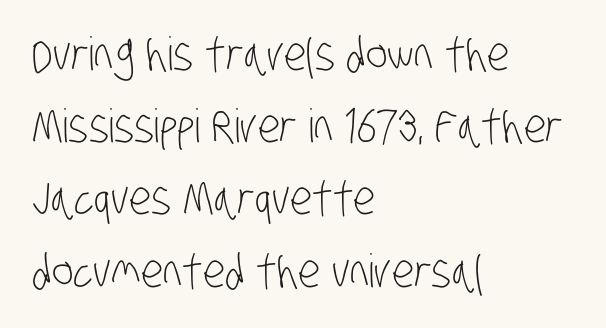
{"serif": "no", "bold": "no", "weight": "light", "width": "condensed", "stroke_contrast": "low", "x_height": "large", "monospaced": "no", "underline": "no", "align": "left", "line_spacing": "normal", "line_spacing_ratio": 1.57, "letter_spacing": "normal", "letter_spacing_em": 0.0, "glyph_px": 46}
